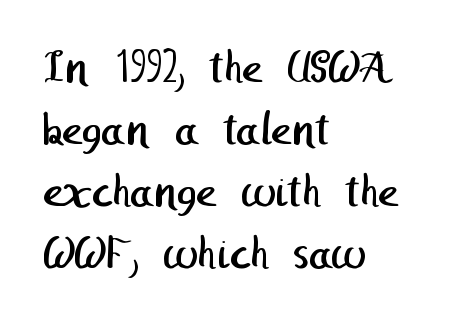
Q: Is the text bold? A: No.
Q: Is the typeface a serif or a sans-serif typeface? A: Sans-serif.
Q: Is the text underlined? A: No.
Q: How is the paragraph aligned? A: Left-aligned.
Q: Is the spacing between letters normal or unusually wide? A: Normal.
Q: Width (condensed, normal, or wide)? A: Normal.
Q: Stroke contrast? A: Low.
Q: x-height? A: Medium.
